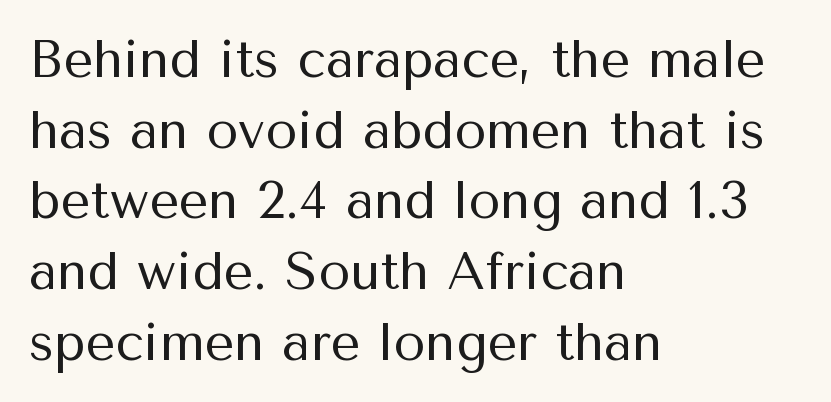
The image shows 52 px regular-weight sans-serif type, upright; set left-aligned, normal line spacing (1.36x), normal letter spacing, not underlined; medium stroke contrast and a medium x-height.
